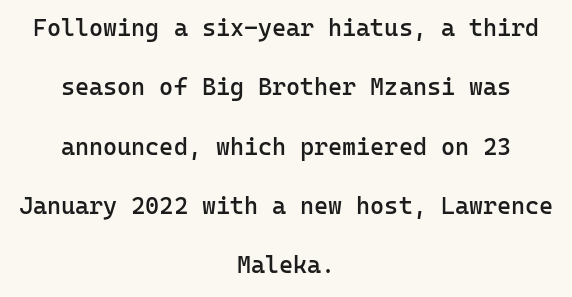
Q: Is the text bold? A: Semi-bold.
Q: Is the text italic (slanted)? A: No, it is upright.
Q: Is the text underlined? A: No.
Q: How is the paragraph aligned? A: Centered.
Q: Is the spacing between letters normal or unusually wide? A: Normal.
Q: Is the spacing between lines tight, normal or loose? A: Loose.
